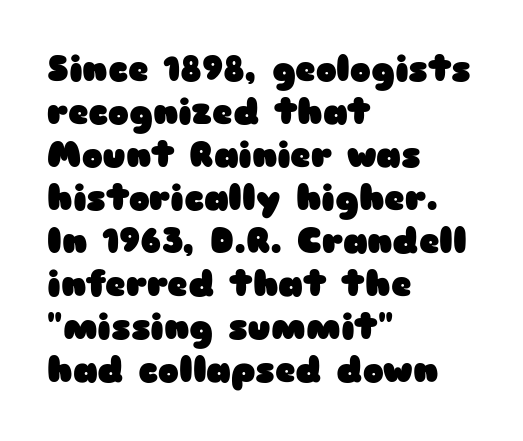
The image shows 35 px heavy, wide sans-serif type, upright; set left-aligned, line spacing 1.23x, normal letter spacing, not underlined; low stroke contrast and a medium x-height.
